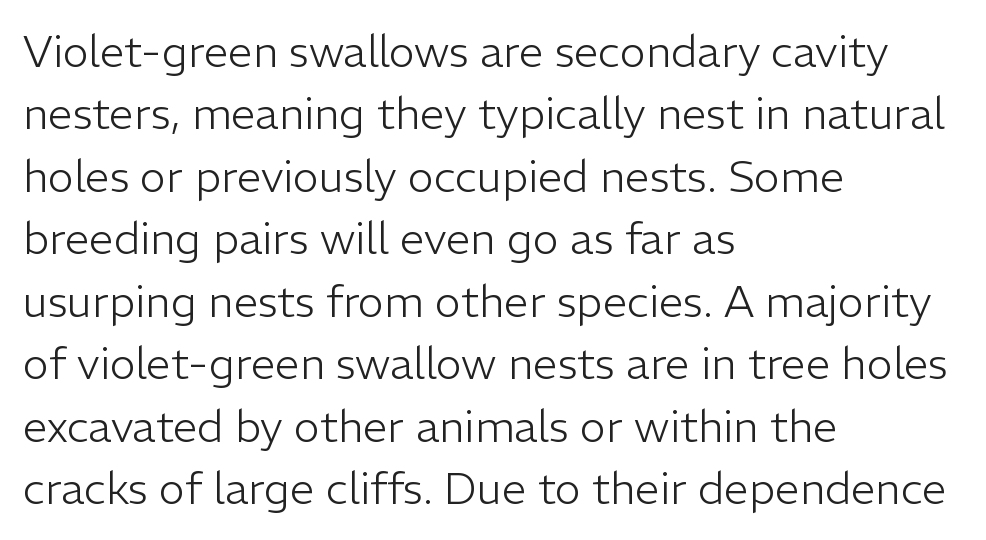
{"serif": "no", "italic": "no", "bold": "no", "weight": "light", "width": "normal", "stroke_contrast": "low", "x_height": "medium", "monospaced": "no", "underline": "no", "align": "left", "line_spacing": "normal", "line_spacing_ratio": 1.42, "letter_spacing": "normal", "letter_spacing_em": 0.0, "glyph_px": 44}
